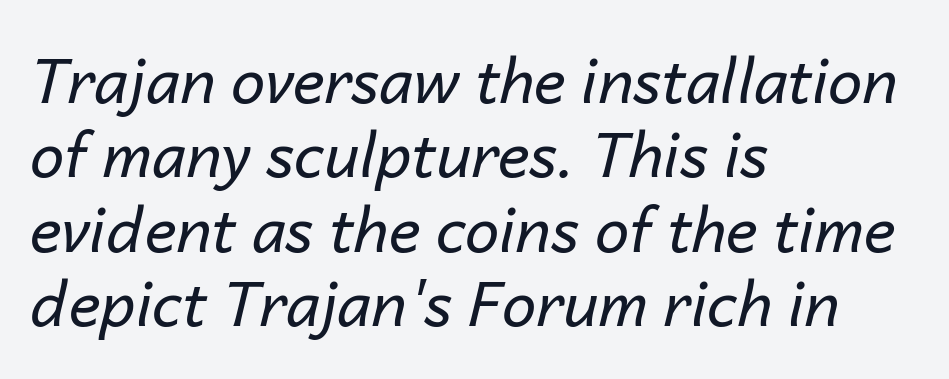
The gap between lines stays unmarked. Teacher's note: observe the even left margin — that is flush-left alignment. These lines are rendered in a variable-pitch font. Letter spacing: default.
